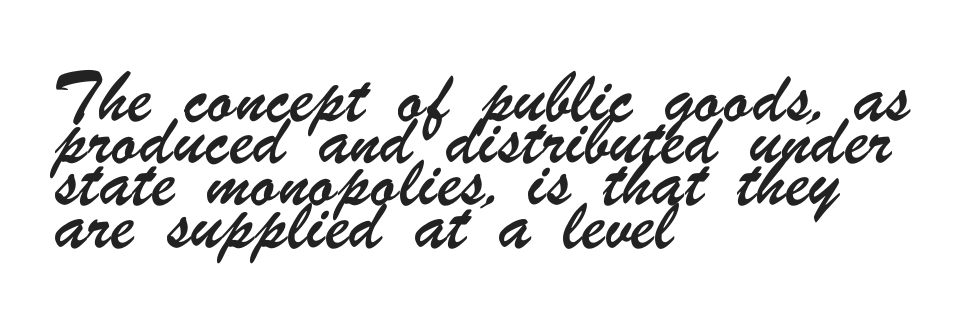
The image shows 32 px condensed sans-serif type; set left-aligned, normal line spacing (1.32x), normal letter spacing, not underlined; low stroke contrast and a small x-height.
